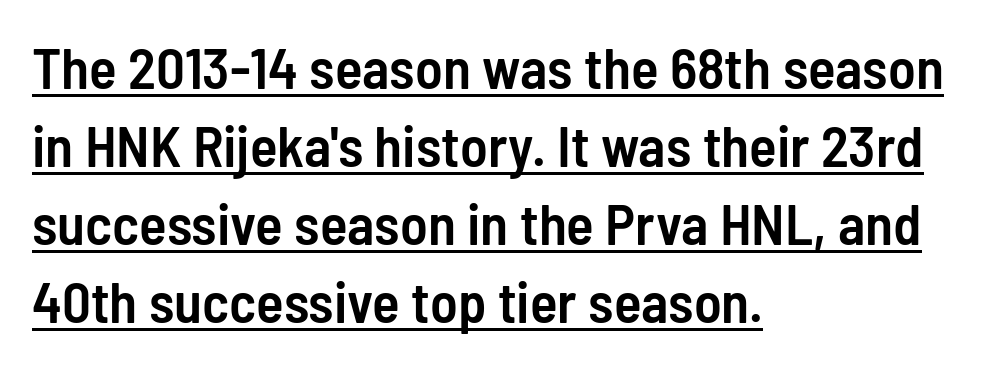
Glyph-to-glyph distance matches everyday printed text. The setting favours the left margin, as ordinary paragraphs usually do. The typeface chosen for these lines omits serifs. Do the letters lean? They stand straight.
